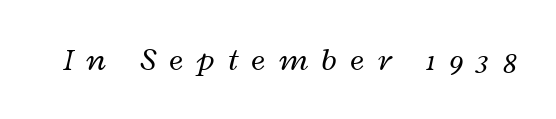
The image shows 32 px regular-weight, wide type, italic (leaning right); set unusually wide letter spacing (+0.42 em), not underlined; low stroke contrast and a medium x-height.
